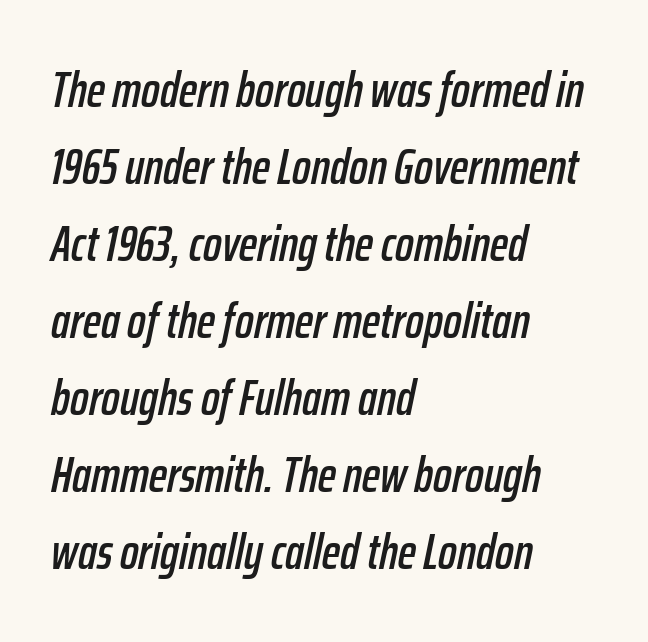
Q: Is the text italic (slanted)? A: Yes, it leans right by about 12 degrees.
Q: Is the text underlined? A: No.
Q: How is the paragraph aligned? A: Left-aligned.
Q: Is the spacing between letters normal or unusually wide? A: Normal.
Q: Is the spacing between lines tight, normal or loose? A: Normal.
Q: Width (condensed, normal, or wide)? A: Condensed.
Q: Stroke contrast? A: Low.
Q: x-height? A: Medium.
Q: Monospaced? A: No.
